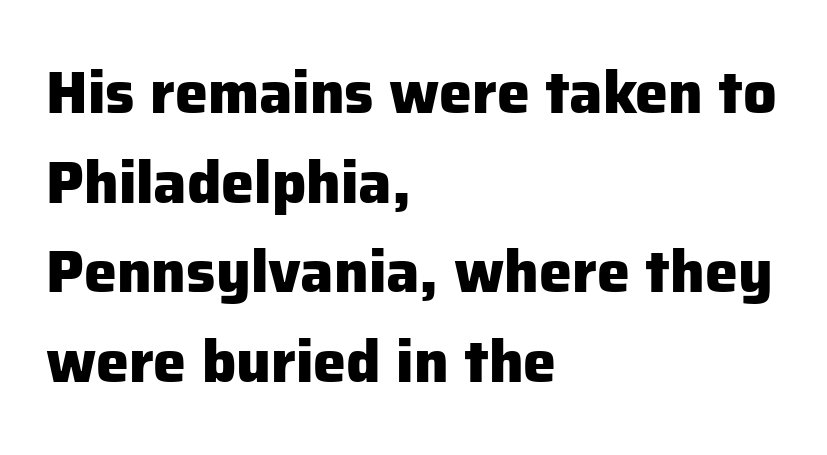
The image shows 59 px heavy sans-serif type, upright; set left-aligned, normal line spacing (1.52x), normal letter spacing, not underlined; low stroke contrast and a medium x-height.
